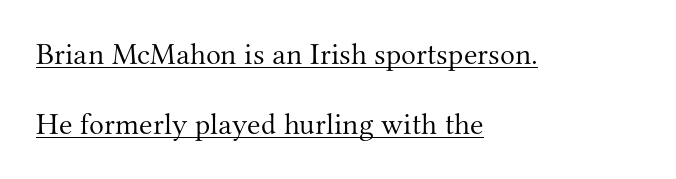
Q: Is the text bold? A: No.
Q: Is the text italic (slanted)? A: No, it is upright.
Q: Is the typeface a serif or a sans-serif typeface? A: Serif.
Q: Is the text underlined? A: Yes.
Q: How is the paragraph aligned? A: Left-aligned.
Q: Is the spacing between letters normal or unusually wide? A: Normal.
Q: Is the spacing between lines tight, normal or loose? A: Loose.
Q: Width (condensed, normal, or wide)? A: Normal.
Q: Stroke contrast? A: Medium.
Q: x-height? A: Small.
Q: Monospaced? A: No.
